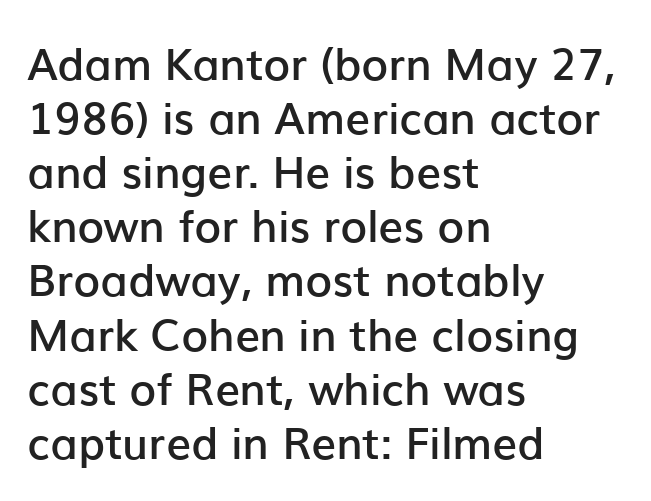
The image shows 44 px semibold sans-serif type, upright; set left-aligned, line spacing 1.23x, normal letter spacing, not underlined; low stroke contrast and a medium x-height.
